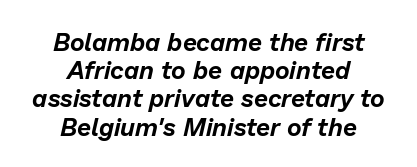
Observe the ordinary spacing: letters are neighbours, not strangers. Only glyphs here, with clear space below each row. Students, observe: this is what under-led, compact text looks like. Reading down the block, each line starts at a different indent, mirrored at its end. Does the lettering tilt? It does — this is italic.
